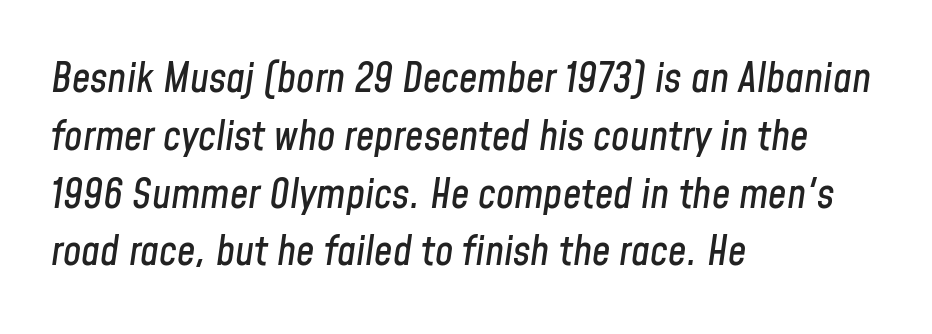
Q: Is the text italic (slanted)? A: Yes, it leans right by about 8 degrees.
Q: Is the text underlined? A: No.
Q: How is the paragraph aligned? A: Left-aligned.
Q: Is the spacing between letters normal or unusually wide? A: Normal.
Q: Is the spacing between lines tight, normal or loose? A: Normal.
Q: Width (condensed, normal, or wide)? A: Condensed.
Q: Stroke contrast? A: Low.
Q: x-height? A: Medium.
Q: Monospaced? A: No.
